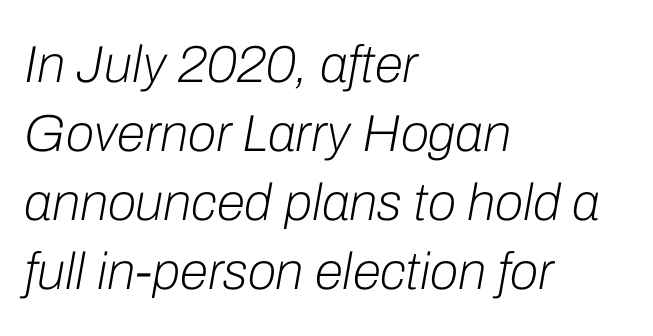
{"italic": "yes", "lean": "right", "slant_degrees": 10, "bold": "no", "weight": "light", "width": "normal", "stroke_contrast": "low", "x_height": "medium", "monospaced": "no", "underline": "no", "align": "left", "line_spacing": "normal", "line_spacing_ratio": 1.33, "letter_spacing": "normal", "letter_spacing_em": 0.0, "glyph_px": 52}
